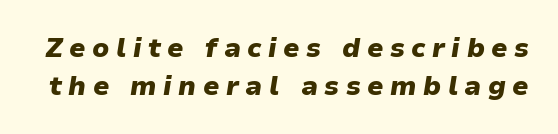
{"italic": "yes", "lean": "right", "slant_degrees": 9, "bold": "yes", "underline": "no", "line_spacing": "normal", "line_spacing_ratio": 1.39, "letter_spacing": "wide", "letter_spacing_em": 0.24, "glyph_px": 27}
